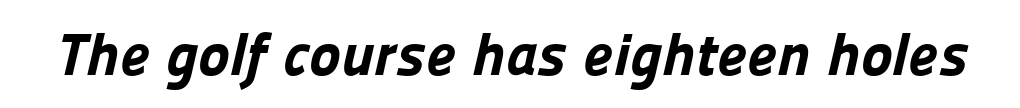
The specimen omits any rule beneath the text block's lines. The type is set solid horizontally, with unmodified tracking. A typesetter would call this proportional, since set widths differ per character. What kind of face is this? One without serifs — a sans. Plenty of ink on the page — the face is bold.
